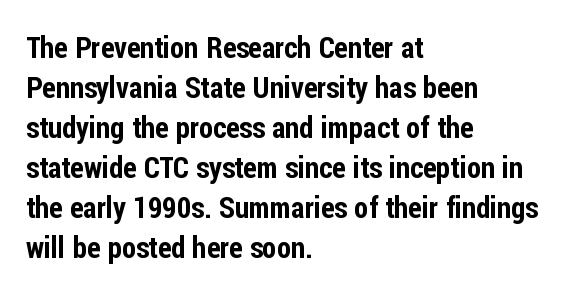
The image shows 29 px condensed sans-serif type, upright; set left-aligned, normal line spacing (1.38x), normal letter spacing, not underlined; low stroke contrast and a medium x-height.
